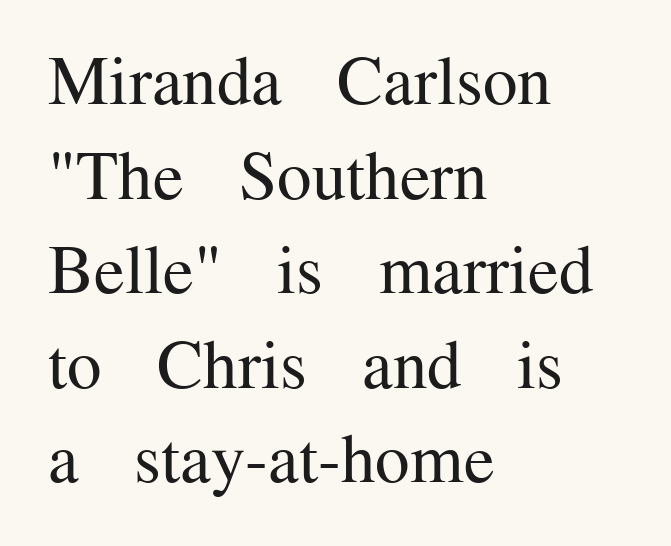
Q: Is the text bold? A: No.
Q: Is the text italic (slanted)? A: No, it is upright.
Q: Is the typeface a serif or a sans-serif typeface? A: Serif.
Q: Is the text underlined? A: No.
Q: How is the paragraph aligned? A: Left-aligned.
Q: Is the spacing between letters normal or unusually wide? A: Normal.
Q: Is the spacing between lines tight, normal or loose? A: Normal.
Q: Width (condensed, normal, or wide)? A: Normal.
Q: Stroke contrast? A: Medium.
Q: x-height? A: Medium.
Q: Monospaced? A: No.
